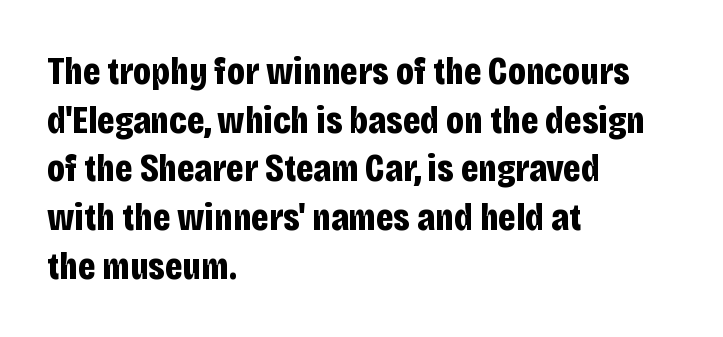
{"serif": "no", "italic": "no", "bold": "yes", "weight": "bold", "width": "condensed", "stroke_contrast": "low", "x_height": "large", "monospaced": "no", "underline": "no", "align": "left", "line_spacing": "normal", "line_spacing_ratio": 1.25, "letter_spacing": "normal", "letter_spacing_em": 0.0, "glyph_px": 39}
